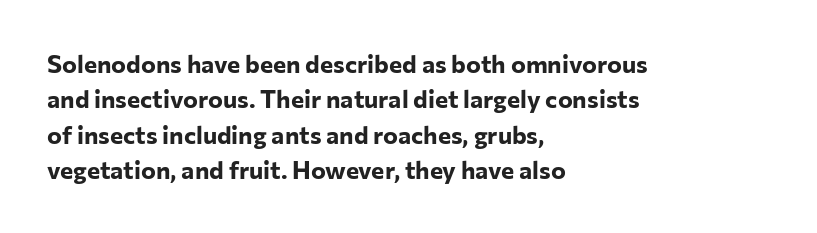
The strokes are fattened all the way to bold. Does the copy run flush right? No — it runs flush left. The face used here is rendered with its standard letterfit. Does the leading feel generous? No, just average. The typography opts for an upright posture over an oblique one.
